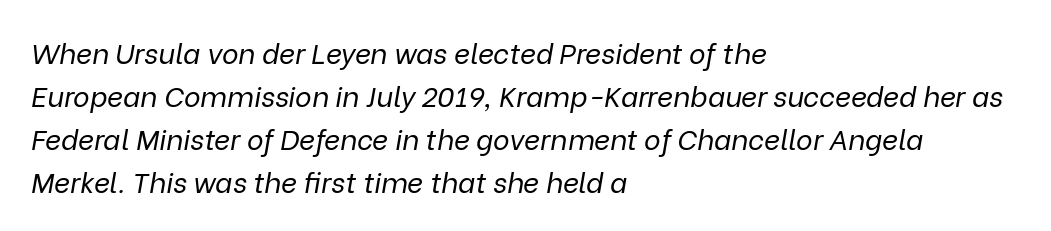
The image shows 28 px regular-weight type, italic (leaning right); set left-aligned, normal line spacing (1.53x), normal letter spacing, not underlined; low stroke contrast and a medium x-height.
